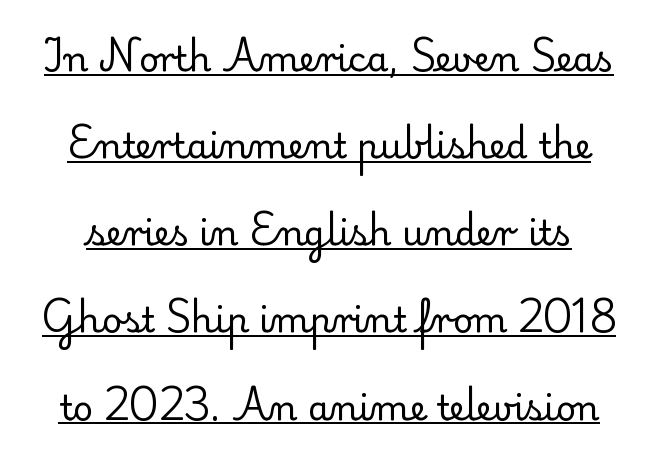
{"serif": "yes", "italic": "no", "bold": "no", "weight": "regular", "width": "normal", "stroke_contrast": "low", "x_height": "small", "monospaced": "no", "underline": "yes", "line_spacing": "loose", "line_spacing_ratio": 2.49, "letter_spacing": "normal", "letter_spacing_em": 0.0, "glyph_px": 35}
